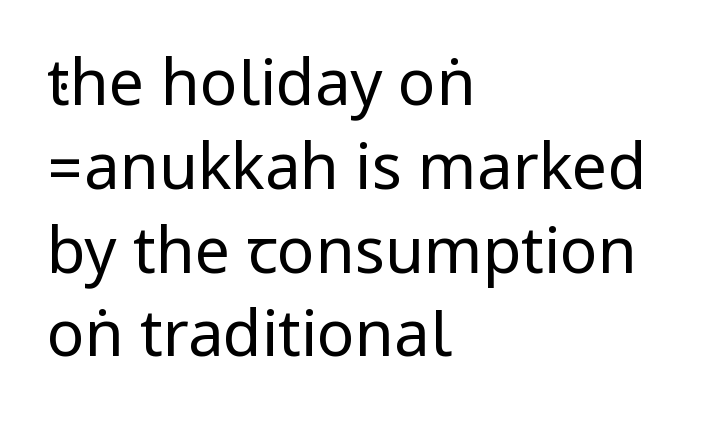
The image shows 63 px regular-weight, condensed sans-serif type, upright; set left-aligned, normal line spacing (1.33x), normal letter spacing, not underlined; low stroke contrast.
